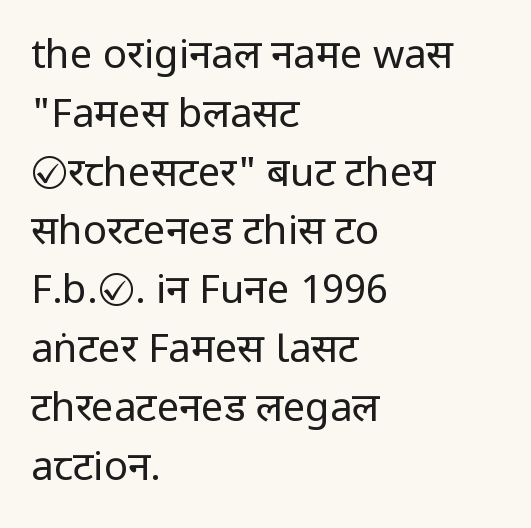
Students, note that the glyphs here touch the page at normal intervals. These lines are rendered in a variable-pitch font. Letters have the restrained weight of plain body copy at most. The type sits square on the baseline with zero lean. Leading: standard. Examine the stroke ends and you'll find no serifs.
